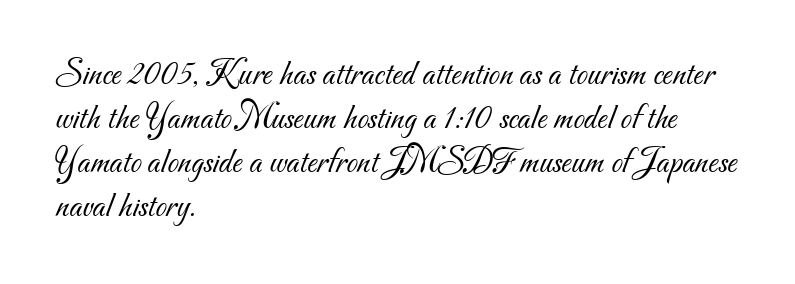
{"serif": "no", "bold": "no", "weight": "light", "width": "normal", "stroke_contrast": "medium", "x_height": "small", "monospaced": "no", "underline": "no", "align": "left", "line_spacing_ratio": 1.22, "letter_spacing": "normal", "letter_spacing_em": 0.0, "glyph_px": 36}
